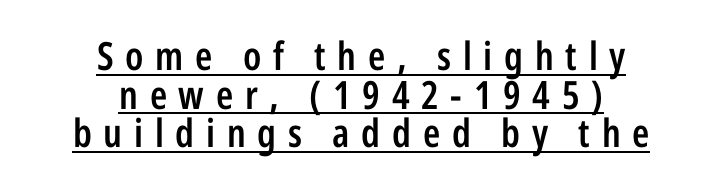
{"serif": "no", "italic": "no", "bold": "semi", "weight": "semibold", "width": "condensed", "stroke_contrast": "low", "x_height": "medium", "monospaced": "no", "underline": "yes", "align": "center", "line_spacing": "tight", "line_spacing_ratio": 0.99, "letter_spacing": "wide", "letter_spacing_em": 0.3, "glyph_px": 39}
